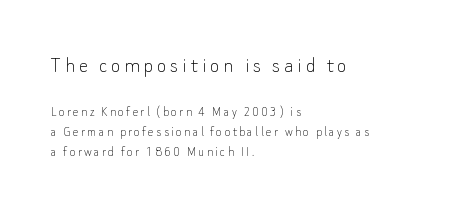
Reading down the block, your eye returns to a fixed left position each line. Whoever set this chose a conventional vertical rhythm. Descender tails drop into unmarked territory. Stroke thickness stays within the range of a standard reading face or lighter. Does the bottom block carry the larger type? No, the top block does. Designer's note — italics off, roman on.
